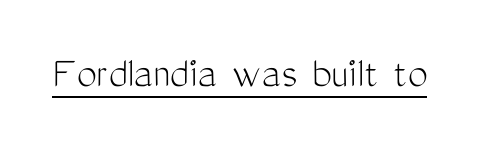
{"serif": "no", "italic": "no", "bold": "no", "weight": "light", "width": "condensed", "stroke_contrast": "medium", "x_height": "medium", "monospaced": "no", "underline": "yes", "letter_spacing": "normal", "letter_spacing_em": 0.0, "glyph_px": 45}
